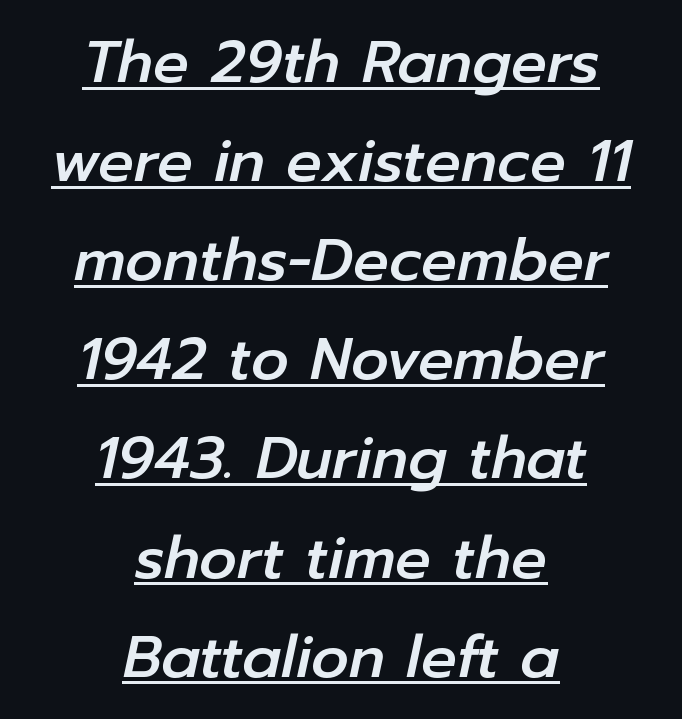
Compared with typical body copy, the letter spacing here is the same. Underline: present. Spacing verdict: proportional, widths tailored to each character. Italic: yes, the glyphs are oblique. Notice how the passage keeps no hard edge, just a central spine.
